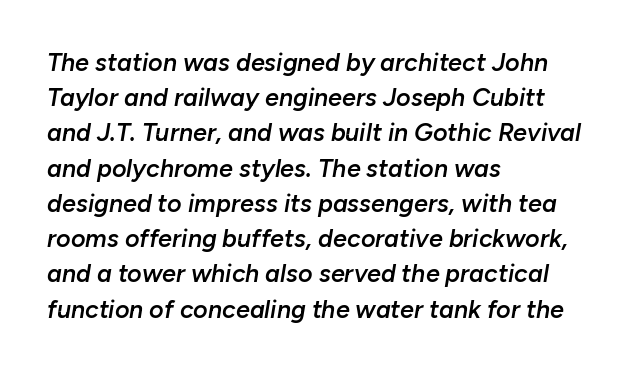
Q: Is the text bold? A: Semi-bold.
Q: Is the text italic (slanted)? A: Yes, it leans right by about 10 degrees.
Q: Is the text underlined? A: No.
Q: How is the paragraph aligned? A: Left-aligned.
Q: Is the spacing between letters normal or unusually wide? A: Normal.
Q: Is the spacing between lines tight, normal or loose? A: Normal.
